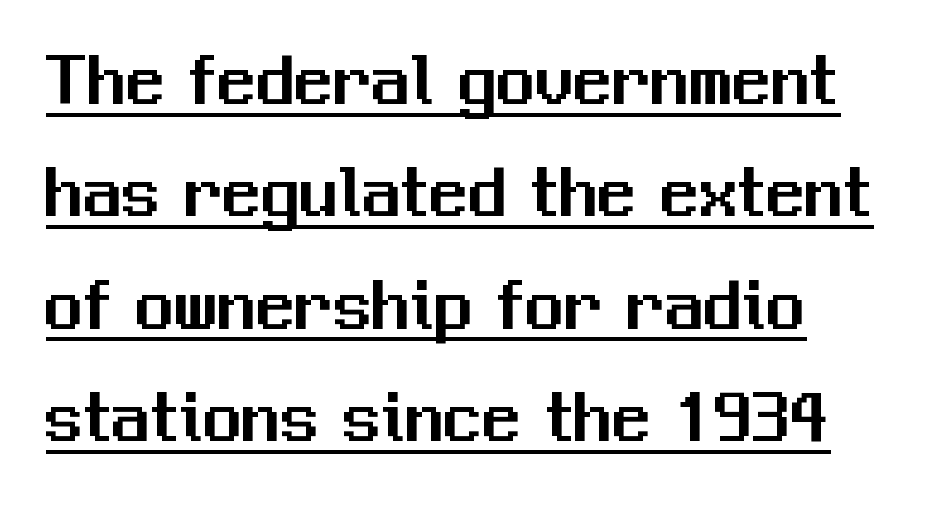
Q: Is the text italic (slanted)? A: No, it is upright.
Q: Is the typeface a serif or a sans-serif typeface? A: Sans-serif.
Q: Is the text underlined? A: Yes.
Q: How is the paragraph aligned? A: Left-aligned.
Q: Is the spacing between letters normal or unusually wide? A: Normal.
Q: Is the spacing between lines tight, normal or loose? A: Normal.
Q: Width (condensed, normal, or wide)? A: Normal.
Q: Stroke contrast? A: Medium.
Q: x-height? A: Medium.
Q: Monospaced? A: No.
